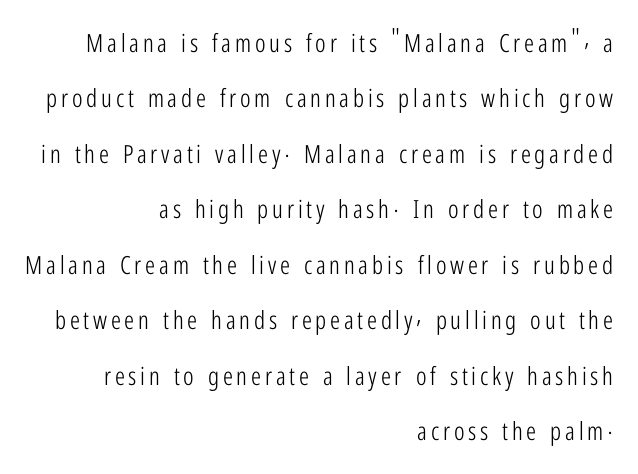
{"italic": "no", "bold": "no", "underline": "no", "align": "right", "line_spacing": "loose", "line_spacing_ratio": 2.22, "glyph_px": 25}
